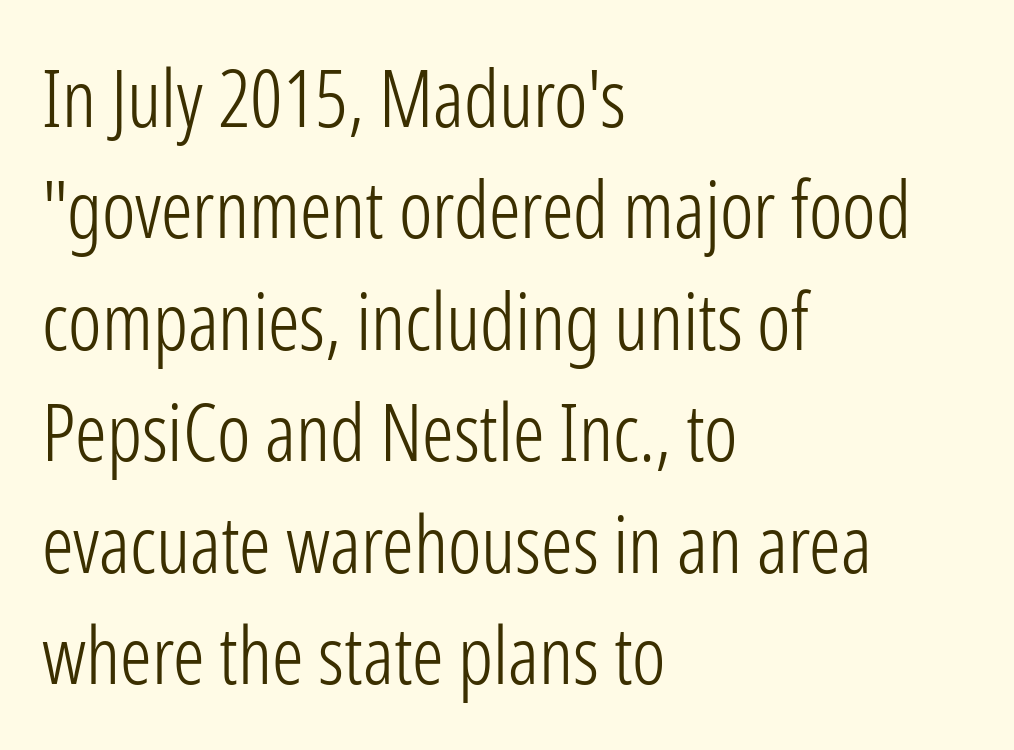
The image shows 79 px light, condensed sans-serif type, upright; set left-aligned, normal line spacing (1.41x), normal letter spacing, not underlined; low stroke contrast and a medium x-height.
